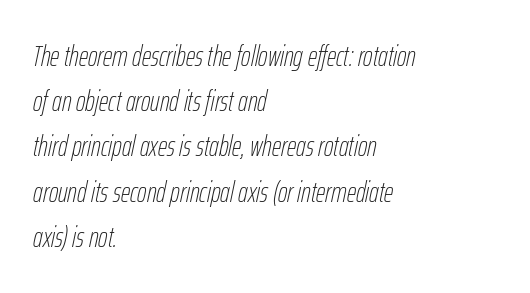
The image shows 29 px thin, condensed type, italic (leaning right); set left-aligned, normal line spacing (1.56x), normal letter spacing, not underlined; low stroke contrast and a medium x-height.
